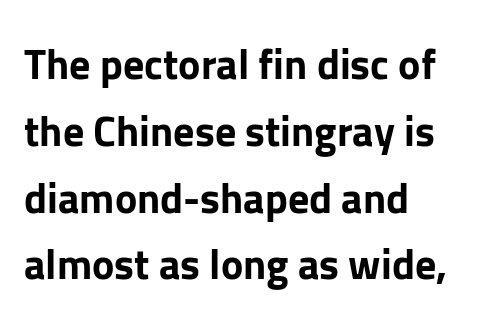
Q: Is the text bold? A: Yes.
Q: Is the text italic (slanted)? A: No, it is upright.
Q: Is the typeface a serif or a sans-serif typeface? A: Sans-serif.
Q: Is the text underlined? A: No.
Q: How is the paragraph aligned? A: Left-aligned.
Q: Is the spacing between letters normal or unusually wide? A: Normal.
Q: Is the spacing between lines tight, normal or loose? A: Normal.
Q: Width (condensed, normal, or wide)? A: Normal.
Q: Stroke contrast? A: Low.
Q: x-height? A: Medium.
Q: Monospaced? A: No.
